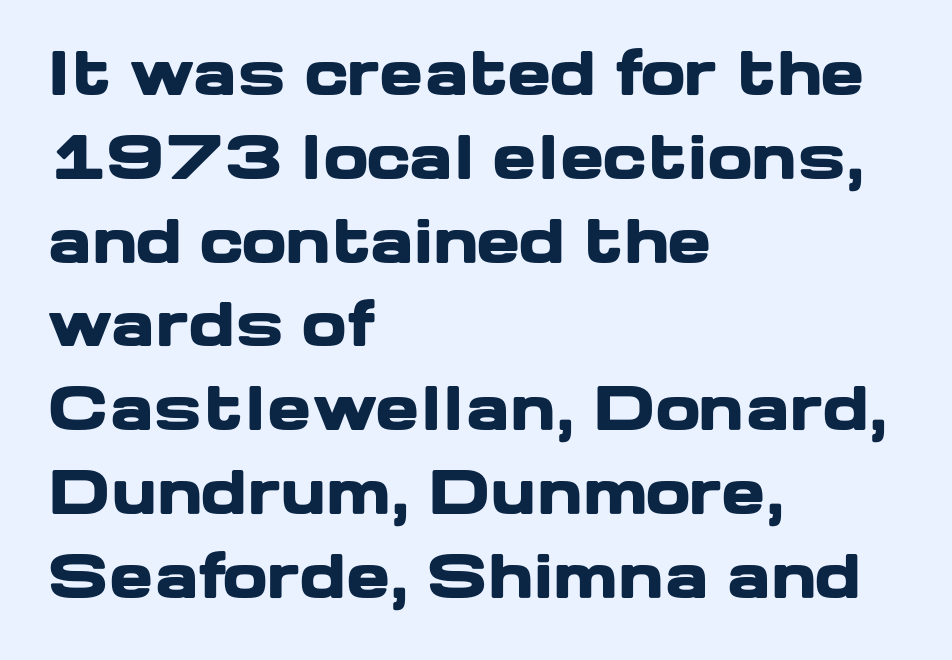
Q: Is the text bold? A: Yes.
Q: Is the text italic (slanted)? A: No, it is upright.
Q: Is the typeface a serif or a sans-serif typeface? A: Sans-serif.
Q: Is the text underlined? A: No.
Q: How is the paragraph aligned? A: Left-aligned.
Q: Is the spacing between letters normal or unusually wide? A: Normal.
Q: Is the spacing between lines tight, normal or loose? A: Normal.
Q: Width (condensed, normal, or wide)? A: Wide.
Q: Stroke contrast? A: Low.
Q: x-height? A: Medium.
Q: Monospaced? A: No.
